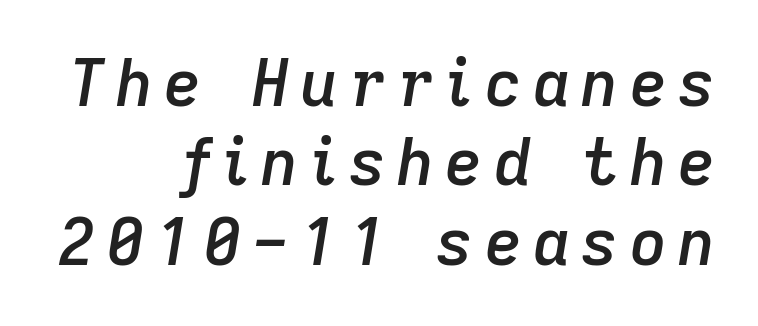
The image shows 64 px semibold type, italic (leaning right); set right-aligned, line spacing 1.24x, not underlined; low stroke contrast and a medium x-height.
